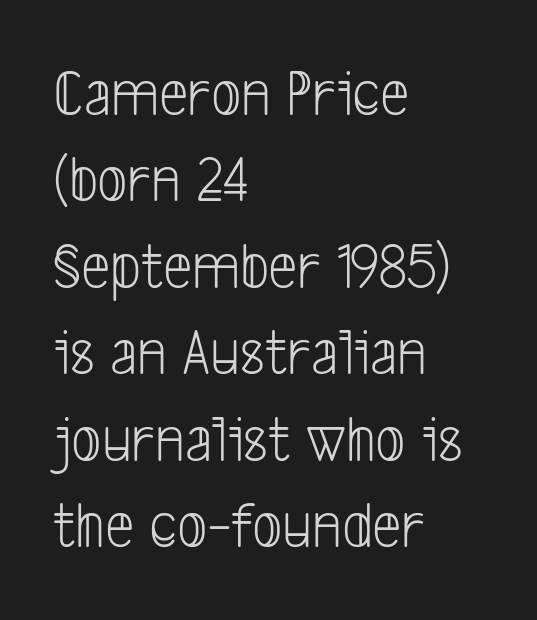
{"serif": "no", "bold": "no", "weight": "light", "width": "condensed", "stroke_contrast": "low", "x_height": "medium", "monospaced": "no", "underline": "no", "align": "left", "line_spacing": "normal", "line_spacing_ratio": 1.31, "letter_spacing": "normal", "letter_spacing_em": 0.0, "glyph_px": 66}
